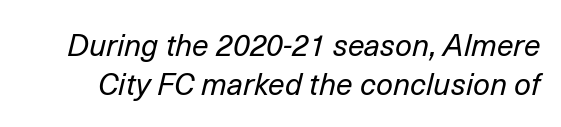
Q: Is the text bold? A: No.
Q: Is the text italic (slanted)? A: Yes, it leans right by about 14 degrees.
Q: Is the text underlined? A: No.
Q: Is the spacing between letters normal or unusually wide? A: Normal.
Q: Is the spacing between lines tight, normal or loose? A: Normal.
Q: Width (condensed, normal, or wide)? A: Normal.
Q: Stroke contrast? A: Low.
Q: x-height? A: Medium.
Q: Monospaced? A: No.
